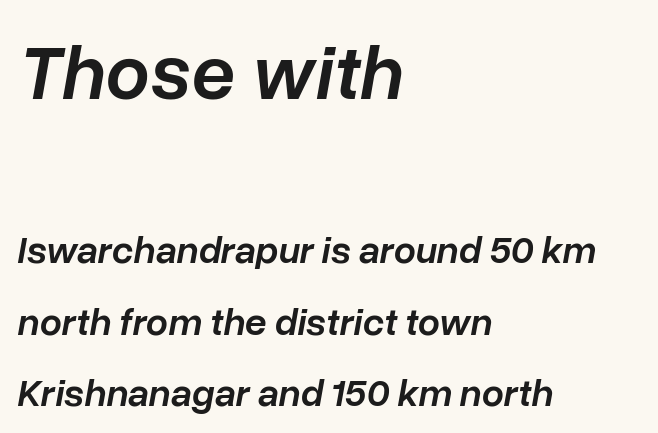
Q: Is the text bold? A: Semi-bold.
Q: Is the text italic (slanted)? A: Yes, it leans right by about 10 degrees.
Q: Is the text underlined? A: No.
Q: How is the paragraph aligned? A: Left-aligned.
Q: Is the spacing between letters normal or unusually wide? A: Normal.
Q: Which block of text is set in a larger size, the first (top) or the second (bottom)? A: The first (top) one.
Q: Width (condensed, normal, or wide)? A: Normal.
Q: Stroke contrast? A: Low.
Q: x-height? A: Medium.
Q: Monospaced? A: No.
